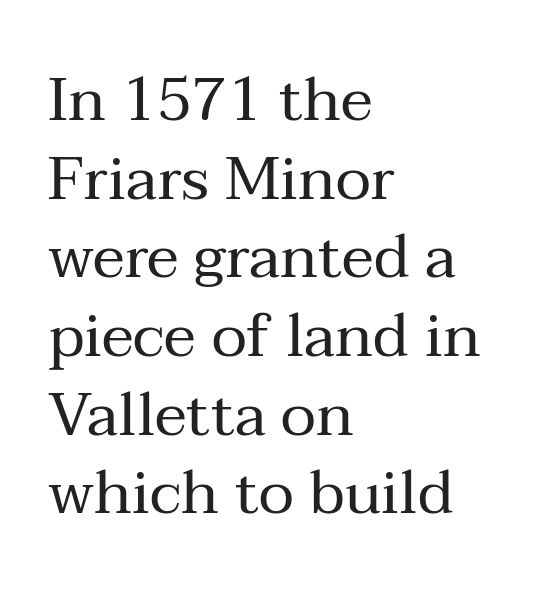
The rendering uses natural spacing where letterforms have individual widths. The block of text has a typical density, with ordinary space between rows. Examine the stroke ends and you'll spot serifs. The specimen reads as upright at a glance.
